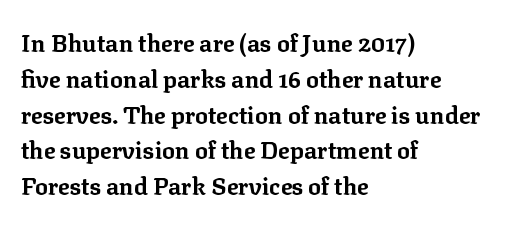
The image shows 24 px bold type, upright; set left-aligned, normal line spacing (1.49x), normal letter spacing, not underlined.
